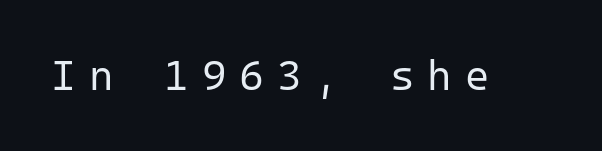
Q: Is the text bold? A: No.
Q: Is the text italic (slanted)? A: No, it is upright.
Q: Is the typeface a serif or a sans-serif typeface? A: Sans-serif.
Q: Is the text underlined? A: No.
Q: Is the spacing between letters normal or unusually wide? A: Unusually wide.
Q: Width (condensed, normal, or wide)? A: Normal.
Q: Stroke contrast? A: Low.
Q: x-height? A: Medium.
Q: Monospaced? A: Yes.
